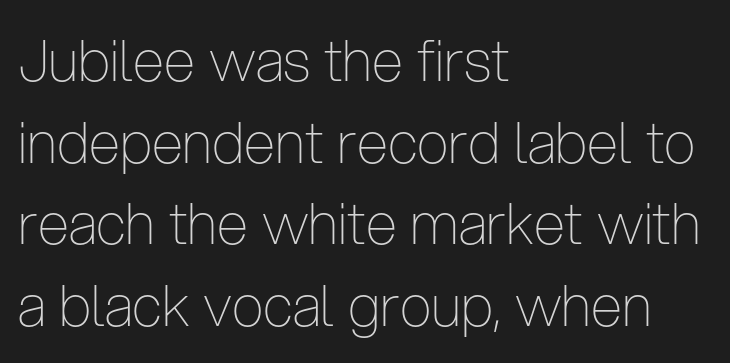
Q: Is the text bold? A: No.
Q: Is the text italic (slanted)? A: No, it is upright.
Q: Is the typeface a serif or a sans-serif typeface? A: Sans-serif.
Q: Is the text underlined? A: No.
Q: How is the paragraph aligned? A: Left-aligned.
Q: Is the spacing between letters normal or unusually wide? A: Normal.
Q: Is the spacing between lines tight, normal or loose? A: Normal.
Q: Width (condensed, normal, or wide)? A: Condensed.
Q: Stroke contrast? A: Low.
Q: x-height? A: Medium.
Q: Monospaced? A: No.
